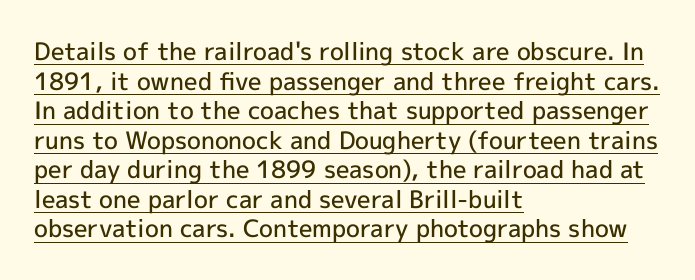
{"italic": "no", "bold": "semi", "underline": "yes", "align": "left", "line_spacing_ratio": 1.23, "letter_spacing": "normal", "letter_spacing_em": 0.0, "glyph_px": 24}
